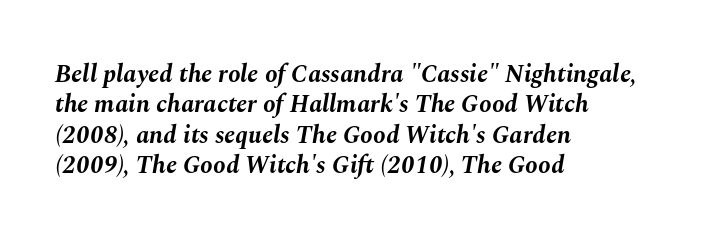
Short and long lines alike share a common starting point at left. A bare baseline throughout the passage. Is the type bold? Yes — the strokes are clearly thick and heavy. Italic: yes, the glyphs are oblique. You could call the tracking neutral — neither tight nor loose.
